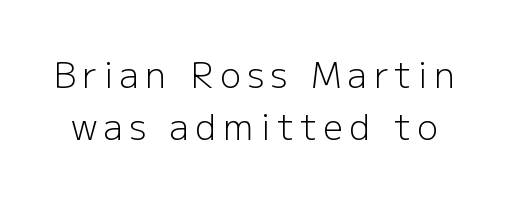
Q: Is the text bold? A: No.
Q: Is the text italic (slanted)? A: No, it is upright.
Q: Is the typeface a serif or a sans-serif typeface? A: Sans-serif.
Q: Is the text underlined? A: No.
Q: Is the spacing between lines tight, normal or loose? A: Normal.
Q: Width (condensed, normal, or wide)? A: Normal.
Q: Stroke contrast? A: Low.
Q: x-height? A: Medium.
Q: Monospaced? A: No.
